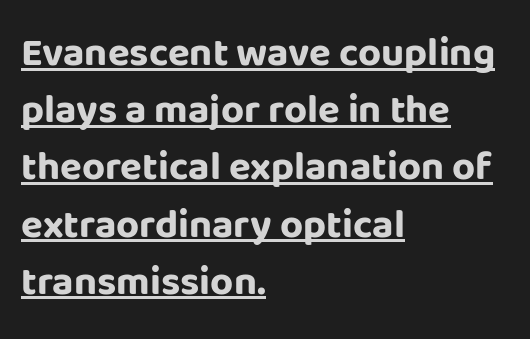
{"serif": "no", "italic": "no", "bold": "yes", "weight": "bold", "width": "normal", "stroke_contrast": "low", "x_height": "large", "monospaced": "no", "underline": "yes", "align": "left", "line_spacing": "normal", "line_spacing_ratio": 1.43, "letter_spacing": "normal", "letter_spacing_em": 0.0, "glyph_px": 40}
